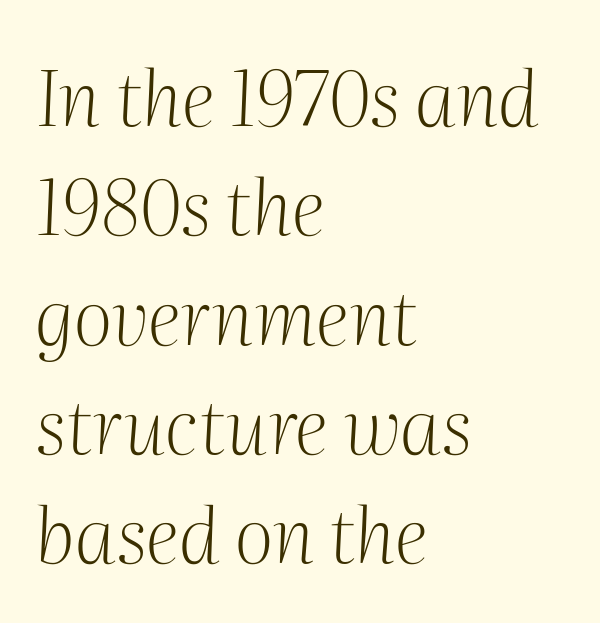
The image shows 77 px light serif type, italic (leaning right); set left-aligned, normal line spacing (1.42x), normal letter spacing, not underlined; medium stroke contrast and a medium x-height.
